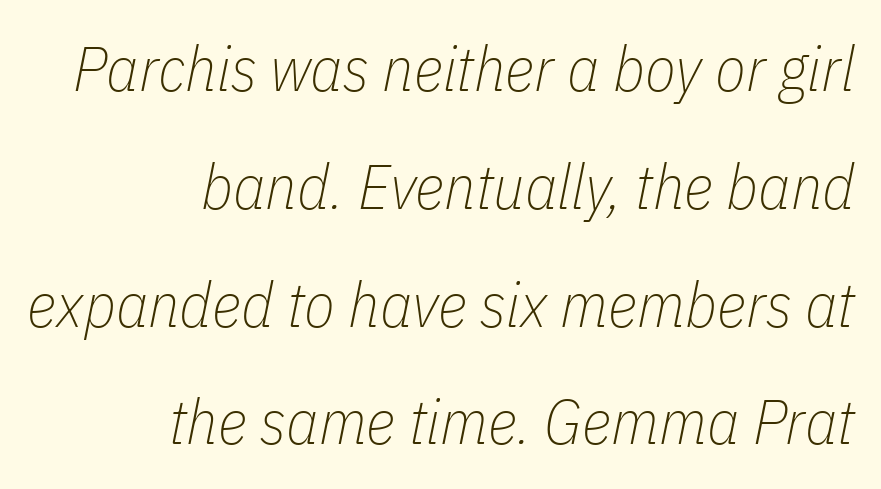
{"italic": "yes", "lean": "right", "slant_degrees": 11, "bold": "no", "weight": "thin", "width": "condensed", "stroke_contrast": "low", "x_height": "medium", "monospaced": "no", "underline": "no", "align": "right", "line_spacing_ratio": 1.87, "letter_spacing": "normal", "letter_spacing_em": 0.0, "glyph_px": 63}
